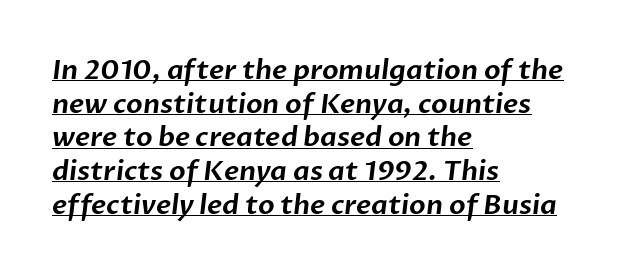
Q: Is the text underlined? A: Yes.
Q: How is the paragraph aligned? A: Left-aligned.
Q: Is the spacing between letters normal or unusually wide? A: Normal.
Q: Is the spacing between lines tight, normal or loose? A: Normal.
